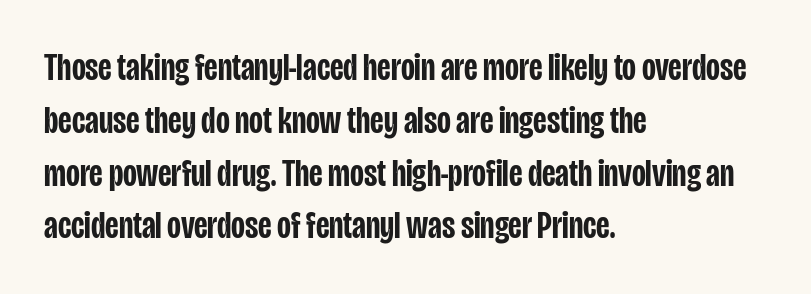
Q: Is the text bold? A: Semi-bold.
Q: Is the text italic (slanted)? A: No, it is upright.
Q: Is the typeface a serif or a sans-serif typeface? A: Sans-serif.
Q: Is the text underlined? A: No.
Q: How is the paragraph aligned? A: Left-aligned.
Q: Is the spacing between letters normal or unusually wide? A: Normal.
Q: Is the spacing between lines tight, normal or loose? A: Normal.
Q: Width (condensed, normal, or wide)? A: Condensed.
Q: Stroke contrast? A: Low.
Q: x-height? A: Large.
Q: Monospaced? A: No.
